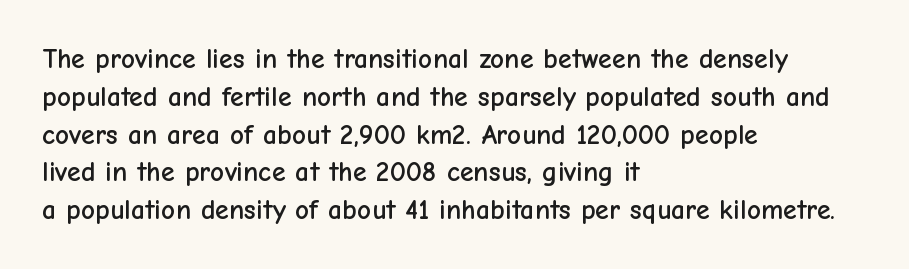
Q: Is the text italic (slanted)? A: No, it is upright.
Q: Is the typeface a serif or a sans-serif typeface? A: Sans-serif.
Q: Is the text underlined? A: No.
Q: How is the paragraph aligned? A: Left-aligned.
Q: Is the spacing between letters normal or unusually wide? A: Normal.
Q: Is the spacing between lines tight, normal or loose? A: Normal.
Q: Width (condensed, normal, or wide)? A: Normal.
Q: Stroke contrast? A: Low.
Q: x-height? A: Medium.
Q: Monospaced? A: No.
